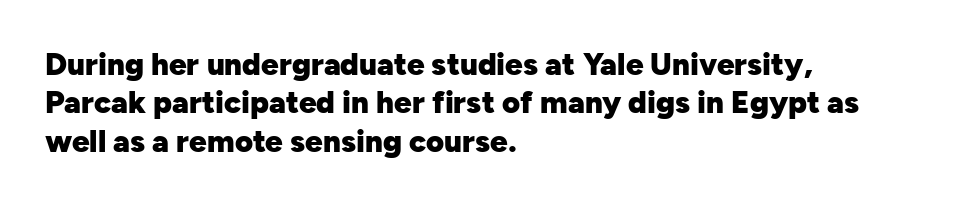
{"serif": "no", "italic": "no", "bold": "yes", "weight": "heavy", "width": "normal", "stroke_contrast": "low", "x_height": "medium", "monospaced": "no", "underline": "no", "align": "left", "line_spacing_ratio": 1.24, "letter_spacing": "normal", "letter_spacing_em": 0.0, "glyph_px": 31}
